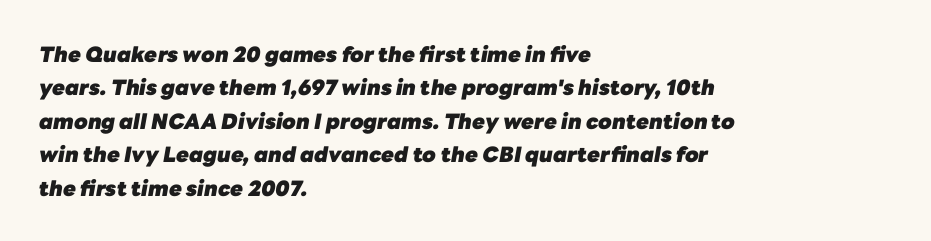
The image shows 21 px bold type, italic (leaning right); set left-aligned, normal line spacing (1.59x), normal letter spacing, not underlined.
